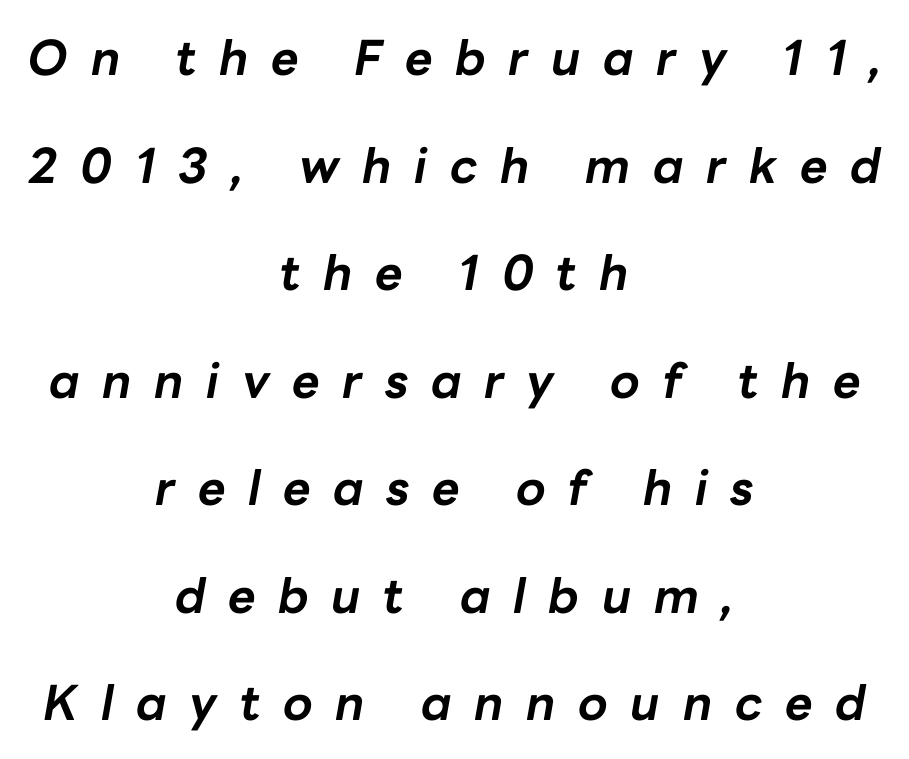
This sample is center-justified, so both line endings float freely. The axis of the letterforms is tilted away from vertical. A great deal of white space separates one row of letters from the next. The passage shown is typed in a proportional face where columns would drift. Characters follow at a spacing far wider than the type designer built in. Every letter is thick-stroked: bold, no question.
